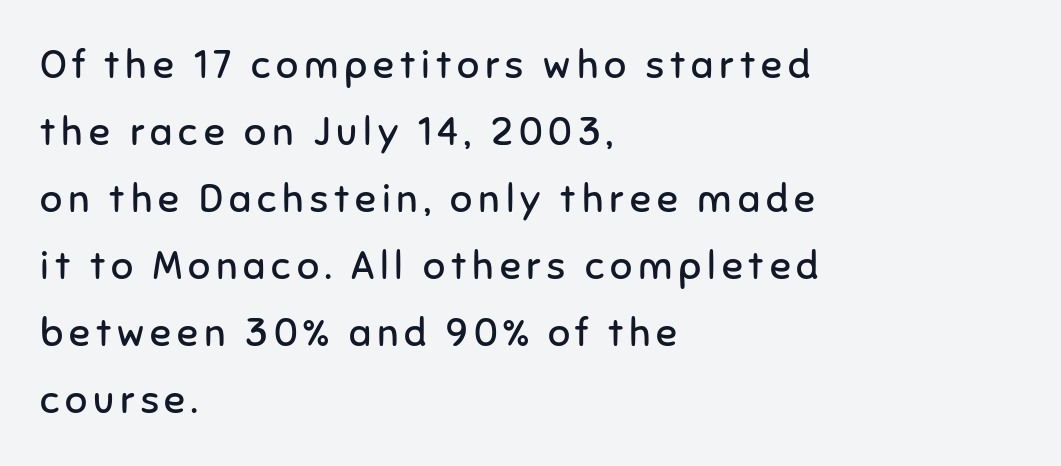
The area under the type is left untouched. The rendering uses natural spacing where letterforms have individual widths. Every row of glyphs begins at an identical x-position on the left. The letters look calm and open, with moderate or lighter stems.
